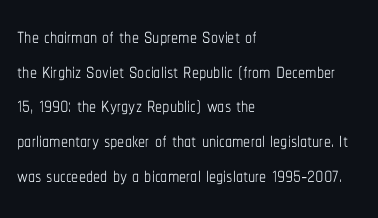
Plain, unruled lines of type. No heavy texture on the line: the type isn't bold. The letters stand upright; this is a roman face. The paragraph has a hard left edge and a soft right edge.
